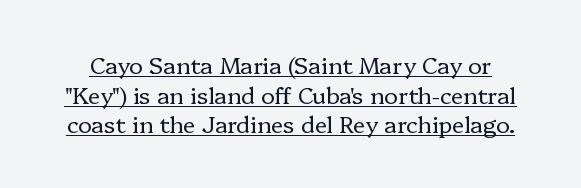
Emphasis is given by a line drawn under the lettering. Posture: straight, roman, zero tilt. The letterforms sit at book weight or below. Look at the tracking — it's just the regular setting, nothing added.
